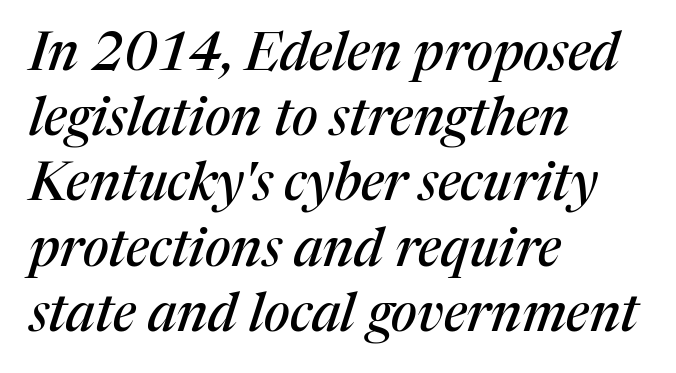
The image shows 53 px serif type, italic (leaning right); set left-aligned, line spacing 1.23x, normal letter spacing, not underlined; medium stroke contrast and a medium x-height.
